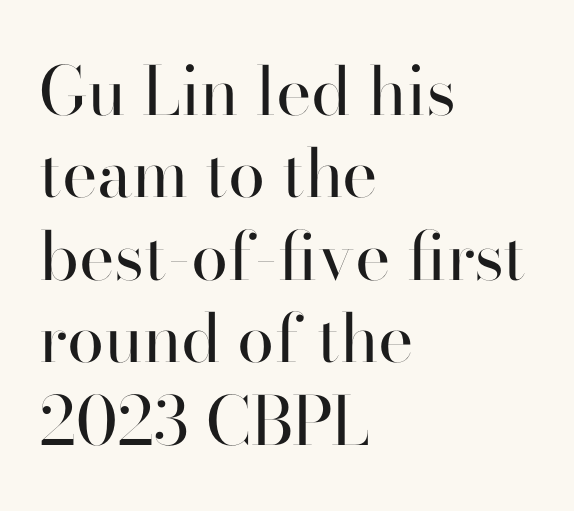
Q: Is the text bold? A: No.
Q: Is the text italic (slanted)? A: No, it is upright.
Q: Is the typeface a serif or a sans-serif typeface? A: Sans-serif.
Q: Is the text underlined? A: No.
Q: How is the paragraph aligned? A: Left-aligned.
Q: Is the spacing between letters normal or unusually wide? A: Normal.
Q: Width (condensed, normal, or wide)? A: Normal.
Q: Stroke contrast? A: High.
Q: x-height? A: Small.
Q: Monospaced? A: No.
